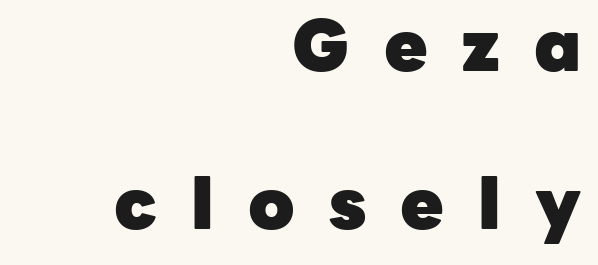
The image shows 71 px heavy sans-serif type, upright; set right-aligned, loose line spacing (2.23x), unusually wide letter spacing (+0.48 em), not underlined; low stroke contrast and a medium x-height.
